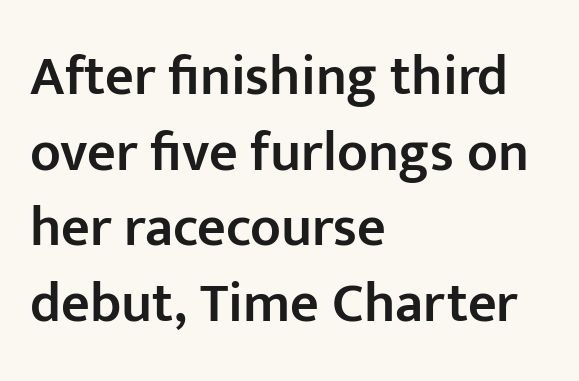
Are there feet on the stems? There aren't — it's a sans. The rag falls on the right side of this text block. This sample keeps an unexceptional amount of space between lines. A bare baseline throughout the passage. As a designer I'd log this as weight 600, semibold. In terms of posture, this sample is upright.
